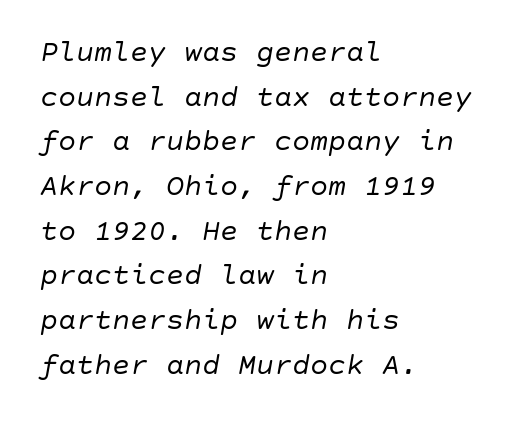
The image shows 30 px regular-weight type, italic (leaning right); set left-aligned, normal line spacing (1.49x), normal letter spacing, not underlined; low stroke contrast and a large x-height.
